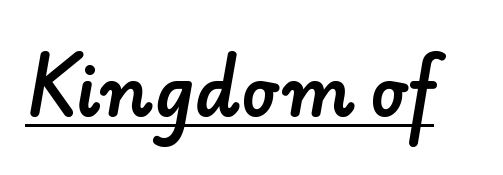
The image shows 71 px sans-serif type; set normal letter spacing, underlined; low stroke contrast and a small x-height.
